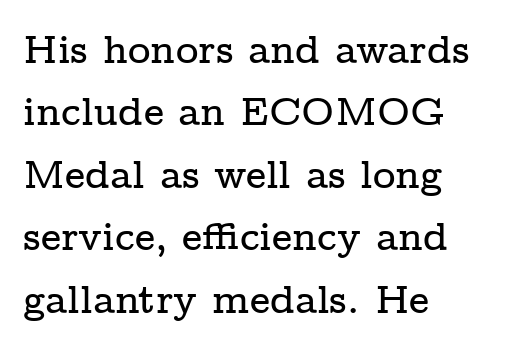
The image shows 39 px wide serif type, upright; set left-aligned, normal line spacing (1.6x), normal letter spacing, not underlined; low stroke contrast and a medium x-height.
